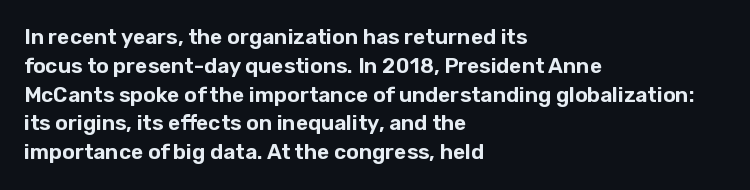
The compositor pushed each line to the left boundary. The strip under each line holds only bare page. When letters stand straight like this, we call the style roman or upright. Letter spacing: default. In terms of leading, this rendering sits right in the middle.
